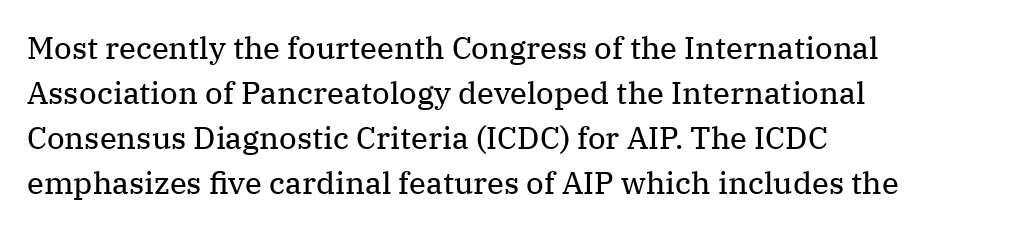
Q: Is the text bold? A: No.
Q: Is the text italic (slanted)? A: No, it is upright.
Q: Is the typeface a serif or a sans-serif typeface? A: Serif.
Q: Is the text underlined? A: No.
Q: How is the paragraph aligned? A: Left-aligned.
Q: Is the spacing between letters normal or unusually wide? A: Normal.
Q: Is the spacing between lines tight, normal or loose? A: Normal.
Q: Width (condensed, normal, or wide)? A: Normal.
Q: Stroke contrast? A: Medium.
Q: x-height? A: Medium.
Q: Monospaced? A: No.
